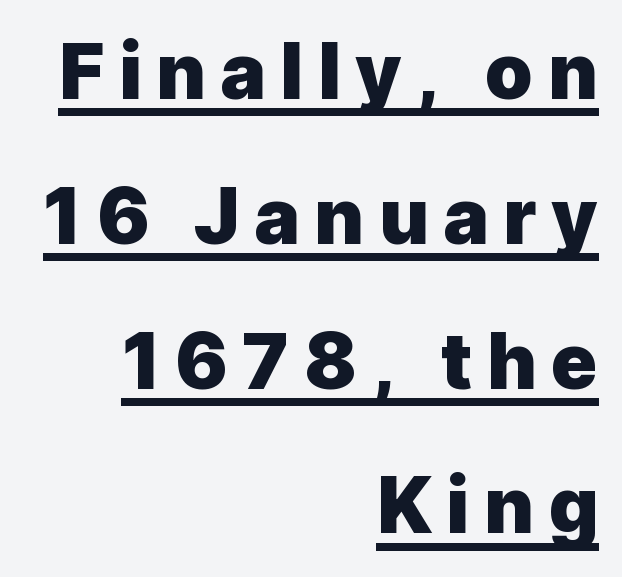
The image shows 77 px heavy sans-serif type, upright; set right-aligned, line spacing 1.88x, underlined; a medium x-height.
